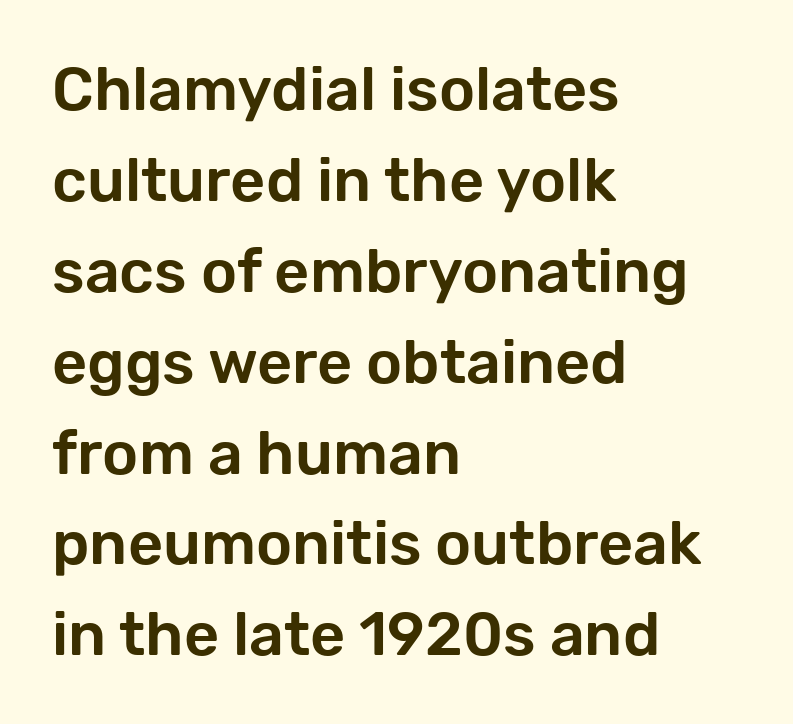
To sum up the face: it is a sans, with no serifs. The typography opts for an upright posture over an oblique one. Spacing verdict: proportional, widths tailored to each character. Line spacing here is normal.
